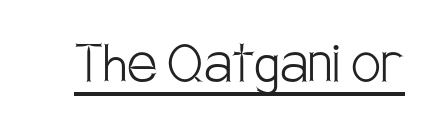
{"serif": "no", "italic": "no", "bold": "no", "weight": "light", "width": "condensed", "stroke_contrast": "low", "x_height": "large", "monospaced": "no", "underline": "yes", "letter_spacing": "normal", "letter_spacing_em": 0.0, "glyph_px": 67}
